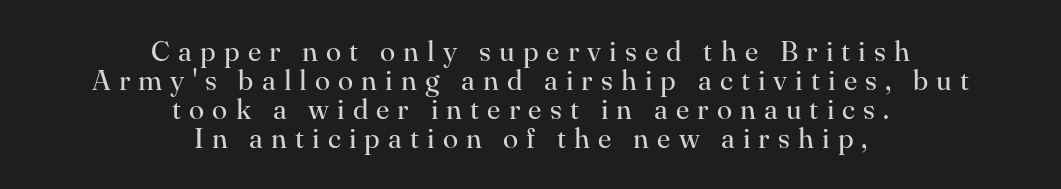
The image shows 28 px regular-weight serif type, upright; set centered, tight line spacing (1.03x), unusually wide letter spacing (+0.29 em), not underlined; high stroke contrast and a small x-height.
